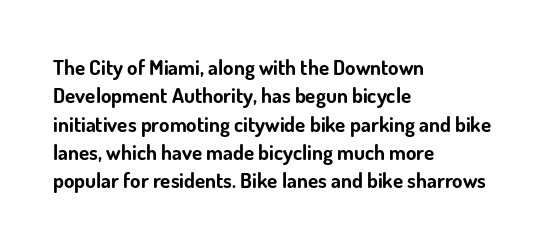
{"italic": "no", "bold": "yes", "underline": "no", "align": "left", "line_spacing": "normal", "line_spacing_ratio": 1.35, "letter_spacing": "normal", "letter_spacing_em": 0.0, "glyph_px": 21}
